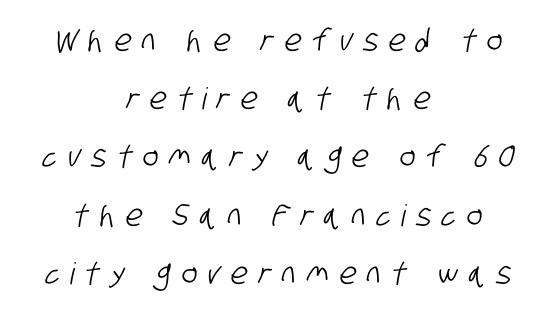
{"serif": "no", "width": "condensed", "stroke_contrast": "low", "x_height": "large", "monospaced": "no", "underline": "no", "align": "center", "line_spacing": "loose", "line_spacing_ratio": 1.94, "letter_spacing": "wide", "letter_spacing_em": 0.36, "glyph_px": 30}
